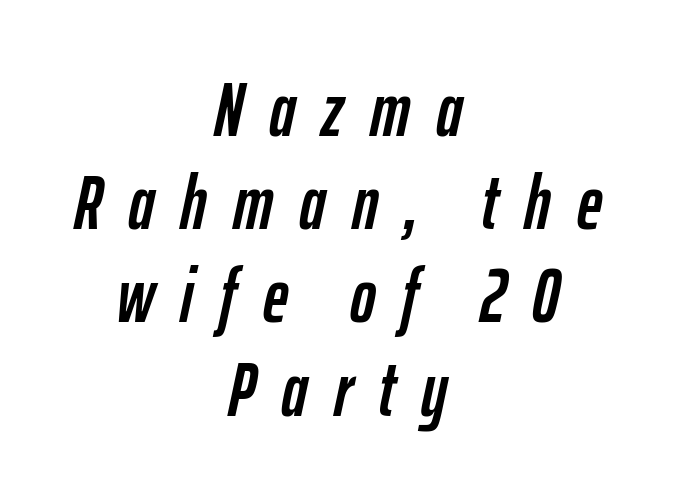
Letter spacing: wide. The paragraph shown floats in the horizontal middle. The letters advance in unequal steps, a hallmark of proportional type. Rule under the text: the space is simply empty.
